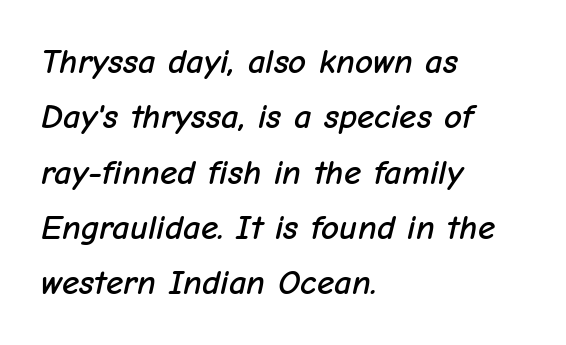
Do the characters align in a grid? No, the font is proportional. The paragraph shown leans on its left margin. Students, observe: this is what conventionally led text looks like. When letters slant like this, we call the style italic. Descenders are the only things crossing below the line. Short note: letters normally spaced.
